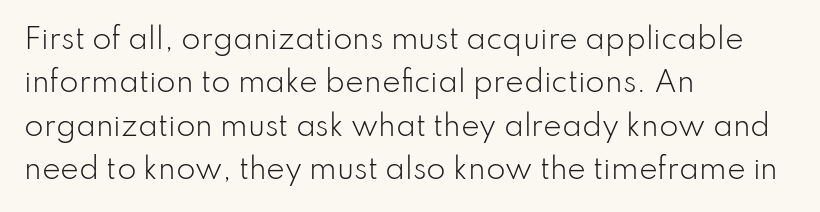
{"serif": "no", "italic": "no", "bold": "no", "weight": "light", "width": "normal", "stroke_contrast": "low", "x_height": "small", "monospaced": "no", "underline": "no", "align": "left", "line_spacing": "normal", "line_spacing_ratio": 1.55, "letter_spacing": "normal", "letter_spacing_em": 0.0, "glyph_px": 28}
